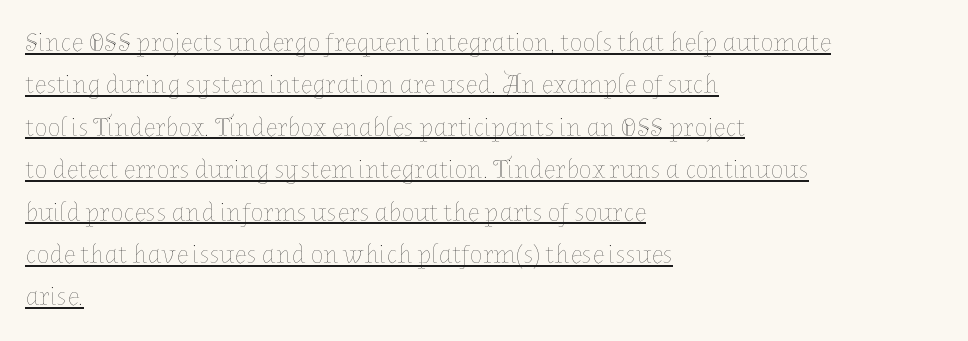
Short note: letters normally spaced. Vertical stems look standard width or narrower in stroke. Alignment: flush left. Every stem runs plumb, perpendicular to the baseline.
